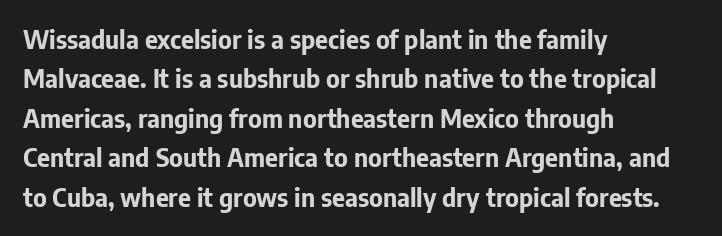
Q: Is the text bold? A: Yes.
Q: Is the text italic (slanted)? A: No, it is upright.
Q: Is the text underlined? A: No.
Q: How is the paragraph aligned? A: Left-aligned.
Q: Is the spacing between letters normal or unusually wide? A: Normal.
Q: Is the spacing between lines tight, normal or loose? A: Normal.
